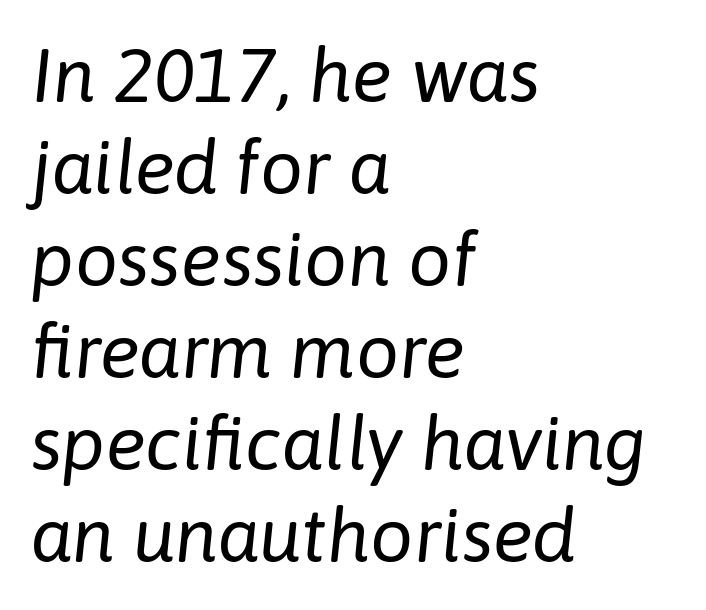
Varying glyph widths throughout — classic text-font behaviour. The area under the type is left untouched. Is this a heavy cut? Hardly; it is regular or lighter. What stands out about the letter spacing? Nothing — it is the standard amount. The letters are slanted; this is an italic face.
